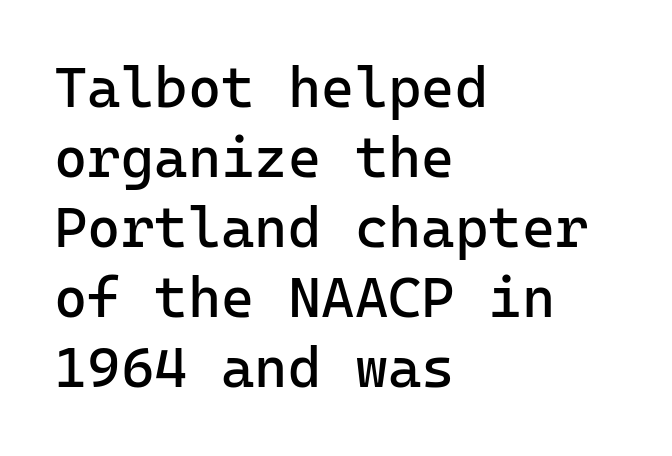
Stems and bowls with no extra thickness — not bold. Words appear dense and cohesive because spacing is normal. Vertical strokes here are truly vertical. One-word summary of the alignment: left. Are there feet on the stems? There aren't — it's a sans.
